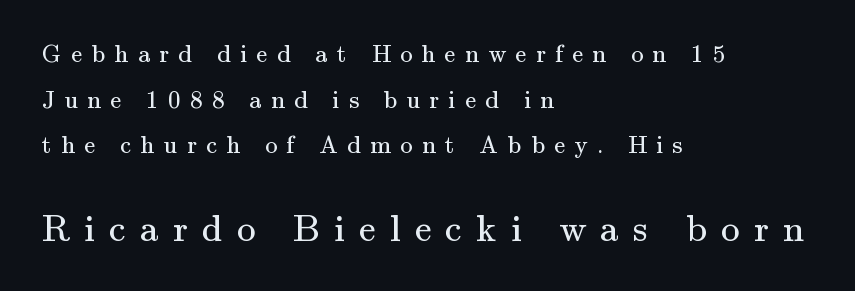
The face used here is proportionally spaced, like ordinary book or web type. This rendering employs a face with finishing strokes, i.e., a serif. The rendering enlarges the type as you move from the upper chunk to the lower. Heft: none added — not bold. Quick note: underline off.
